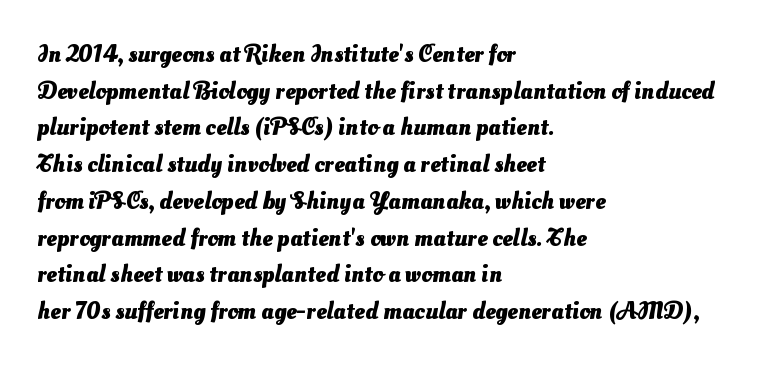
{"bold": "yes", "underline": "no", "align": "left", "line_spacing": "normal", "line_spacing_ratio": 1.53, "letter_spacing": "normal", "letter_spacing_em": 0.0, "glyph_px": 24}
